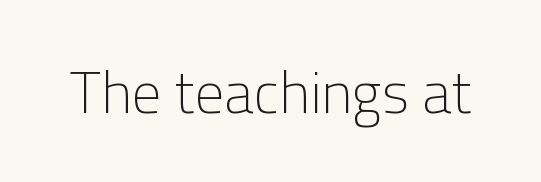
A sans-serif font was chosen for this passage. You could not count columns in this text — the font is proportionally spaced. The words here are not underlined. Tracking value appears to be zero — textbook default spacing. The lettering holds an erect, upright posture throughout. The passage shown is not bold in any degree.
